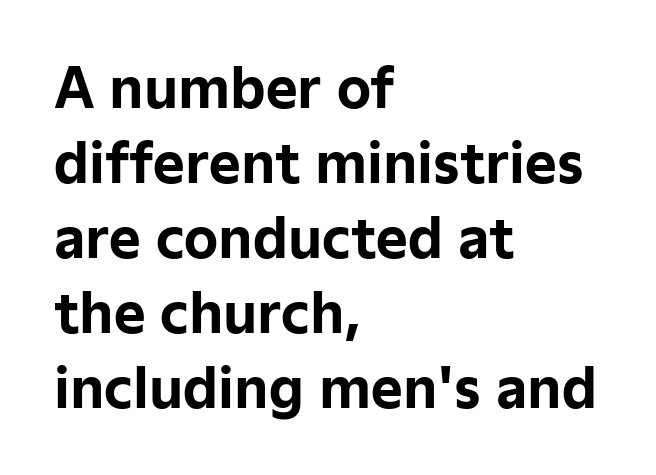
{"serif": "no", "italic": "no", "bold": "yes", "weight": "bold", "width": "normal", "stroke_contrast": "low", "x_height": "medium", "monospaced": "no", "underline": "no", "align": "left", "line_spacing": "normal", "line_spacing_ratio": 1.39, "letter_spacing": "normal", "letter_spacing_em": 0.0, "glyph_px": 54}
